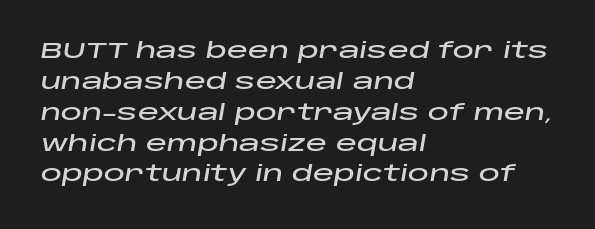
{"italic": "yes", "lean": "right", "slant_degrees": 10, "underline": "no", "align": "left", "line_spacing": "normal", "line_spacing_ratio": 1.47, "letter_spacing": "normal", "letter_spacing_em": 0.0, "glyph_px": 21}
